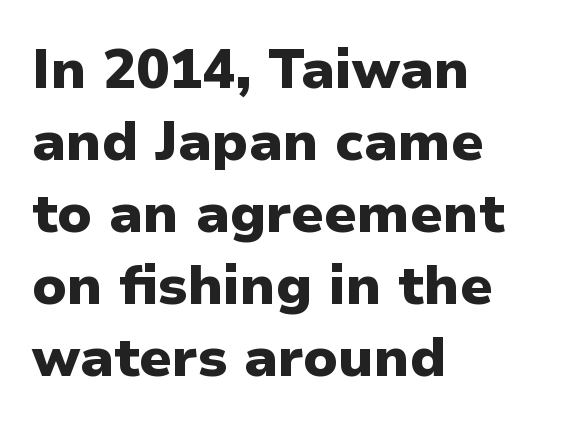
The image shows 55 px heavy sans-serif type, upright; set left-aligned, normal line spacing (1.31x), normal letter spacing, not underlined; low stroke contrast and a medium x-height.
